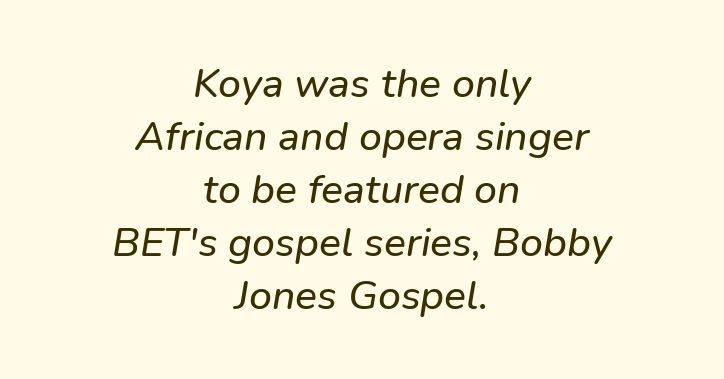
The image shows 41 px text type, italic (leaning right); set centered, normal line spacing (1.29x), normal letter spacing, not underlined; low stroke contrast and a medium x-height.
